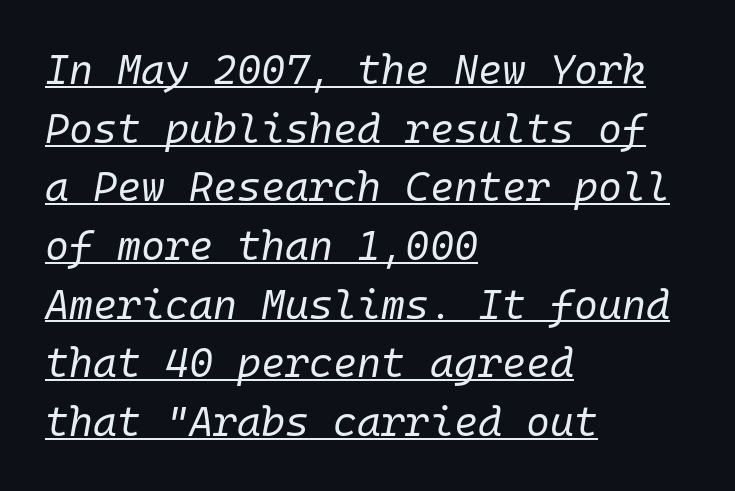
{"italic": "yes", "lean": "right", "slant_degrees": 10, "bold": "no", "weight": "regular", "width": "normal", "stroke_contrast": "low", "x_height": "medium", "monospaced": "yes", "underline": "yes", "align": "left", "line_spacing": "normal", "line_spacing_ratio": 1.43, "letter_spacing": "normal", "letter_spacing_em": 0.0, "glyph_px": 41}
